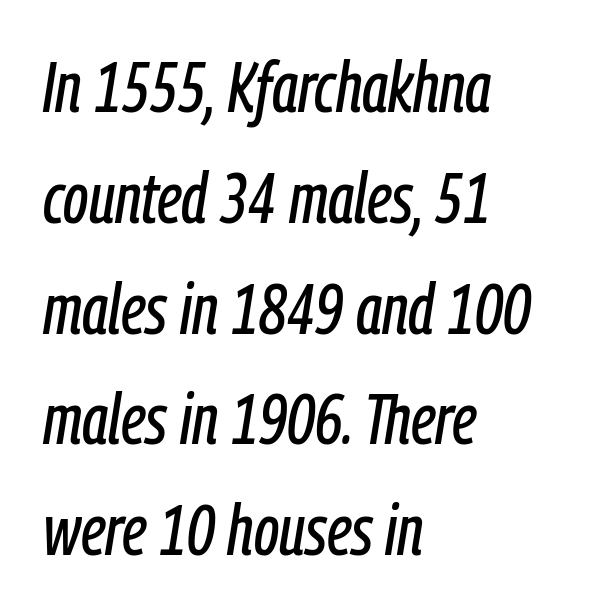
Q: Is the text italic (slanted)? A: Yes, it leans right by about 9 degrees.
Q: Is the text underlined? A: No.
Q: How is the paragraph aligned? A: Left-aligned.
Q: Is the spacing between letters normal or unusually wide? A: Normal.
Q: Is the spacing between lines tight, normal or loose? A: Normal.
Q: Width (condensed, normal, or wide)? A: Condensed.
Q: Stroke contrast? A: Low.
Q: x-height? A: Medium.
Q: Monospaced? A: No.
